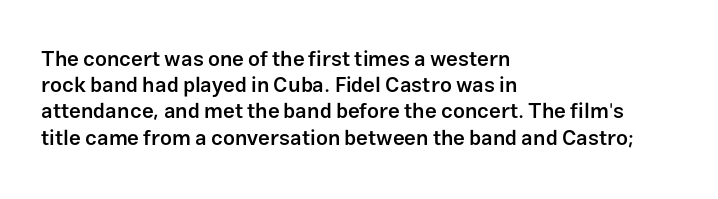
Q: Is the text bold? A: Semi-bold.
Q: Is the text italic (slanted)? A: No, it is upright.
Q: Is the text underlined? A: No.
Q: How is the paragraph aligned? A: Left-aligned.
Q: Is the spacing between letters normal or unusually wide? A: Normal.
Q: Is the spacing between lines tight, normal or loose? A: Normal.
